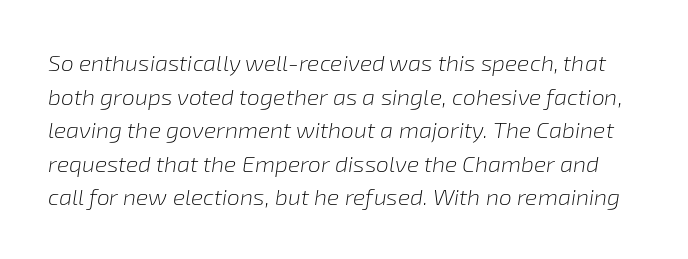
The letterforms sit shoulder to shoulder at normal distance. Evenly set lines give the paragraph a standard silhouette. In terms of posture, this sample is oblique. The cut favours lightness, reaching ordinary text weight at its darkest. The area under the type is left untouched.
